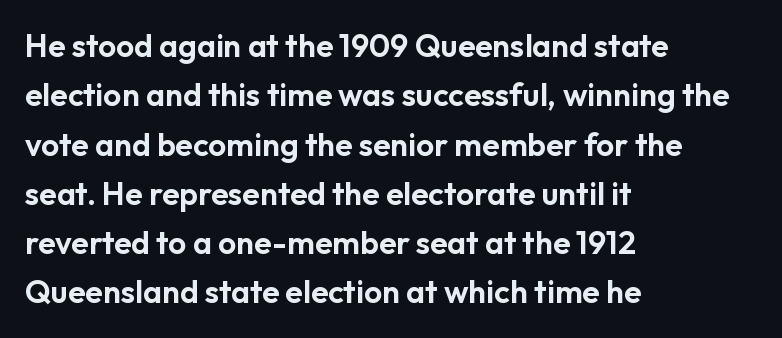
Q: Is the text italic (slanted)? A: No, it is upright.
Q: Is the typeface a serif or a sans-serif typeface? A: Sans-serif.
Q: Is the text underlined? A: No.
Q: How is the paragraph aligned? A: Left-aligned.
Q: Is the spacing between letters normal or unusually wide? A: Normal.
Q: Is the spacing between lines tight, normal or loose? A: Normal.
Q: Width (condensed, normal, or wide)? A: Normal.
Q: Stroke contrast? A: Low.
Q: x-height? A: Medium.
Q: Monospaced? A: No.
